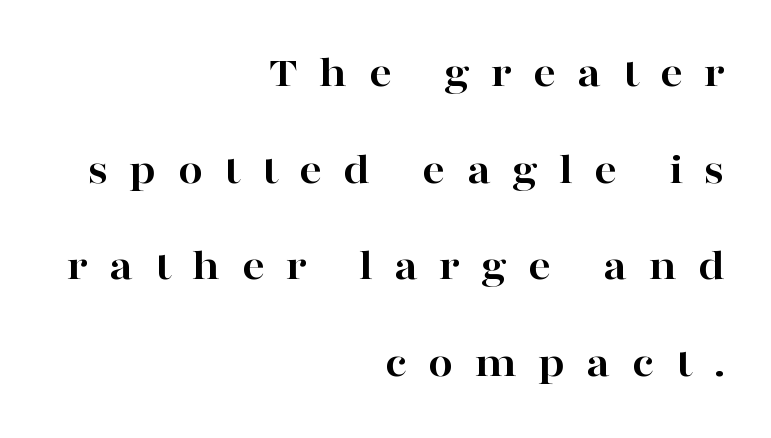
{"serif": "yes", "italic": "no", "bold": "yes", "weight": "bold", "width": "wide", "stroke_contrast": "high", "x_height": "medium", "monospaced": "no", "underline": "no", "align": "right", "line_spacing": "loose", "line_spacing_ratio": 2.15, "letter_spacing": "wide", "letter_spacing_em": 0.47, "glyph_px": 45}
